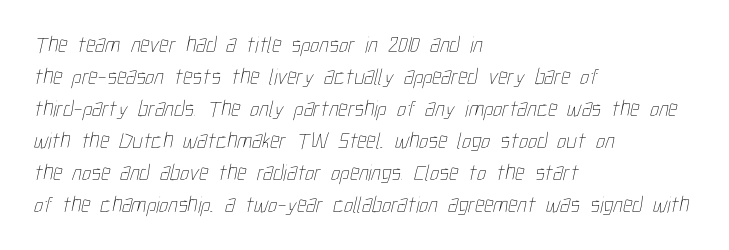
The image shows 23 px text type; set left-aligned, normal line spacing (1.39x), normal letter spacing, not underlined.
